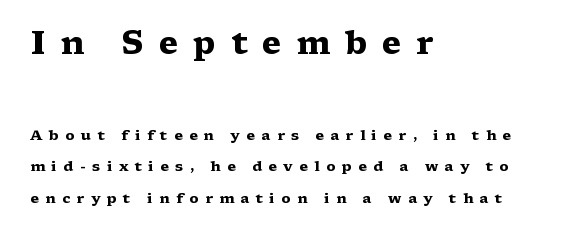
Q: Is the text bold? A: Yes.
Q: Is the text italic (slanted)? A: No, it is upright.
Q: Is the typeface a serif or a sans-serif typeface? A: Serif.
Q: Is the text underlined? A: No.
Q: How is the paragraph aligned? A: Left-aligned.
Q: Is the spacing between letters normal or unusually wide? A: Unusually wide.
Q: Is the spacing between lines tight, normal or loose? A: Loose.
Q: Which block of text is set in a larger size, the first (top) or the second (bottom)? A: The first (top) one.
Q: Width (condensed, normal, or wide)? A: Wide.
Q: Stroke contrast? A: Medium.
Q: x-height? A: Medium.
Q: Monospaced? A: No.
